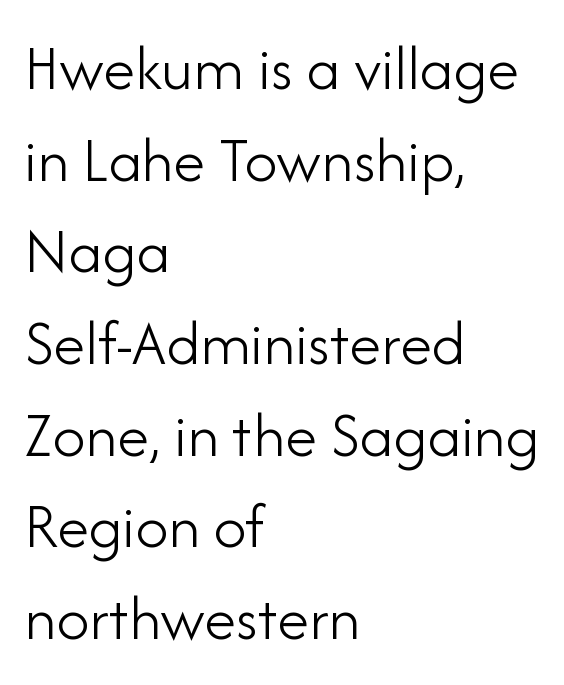
I'd call this a sans setting — the letters go barefoot. Horizontally, the lines are justified to the leading edge only. Stroke thickness stays within the range of a standard reading face or lighter. Short note: letters normally spaced.
